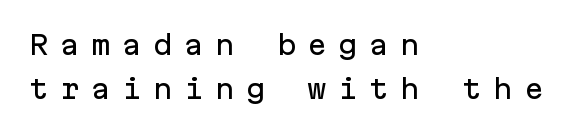
Q: Is the text italic (slanted)? A: No, it is upright.
Q: Is the text underlined? A: No.
Q: How is the paragraph aligned? A: Left-aligned.
Q: Is the spacing between letters normal or unusually wide? A: Unusually wide.
Q: Is the spacing between lines tight, normal or loose? A: Normal.
